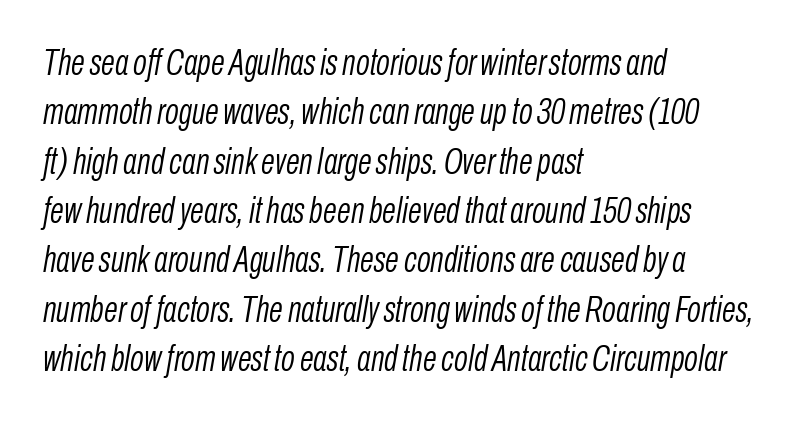
{"italic": "yes", "lean": "right", "slant_degrees": 10, "bold": "no", "weight": "light", "width": "condensed", "stroke_contrast": "low", "x_height": "medium", "monospaced": "no", "underline": "no", "align": "left", "line_spacing": "normal", "line_spacing_ratio": 1.37, "letter_spacing": "normal", "letter_spacing_em": 0.0, "glyph_px": 36}
